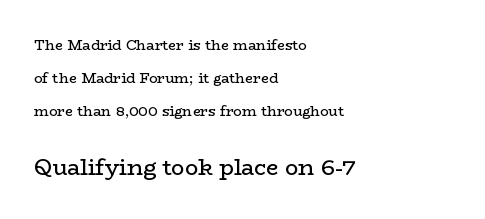
Q: Is the text bold? A: No.
Q: Is the text italic (slanted)? A: No, it is upright.
Q: Is the text underlined? A: No.
Q: How is the paragraph aligned? A: Left-aligned.
Q: Is the spacing between letters normal or unusually wide? A: Normal.
Q: Is the spacing between lines tight, normal or loose? A: Loose.
Q: Which block of text is set in a larger size, the first (top) or the second (bottom)? A: The second (bottom) one.
